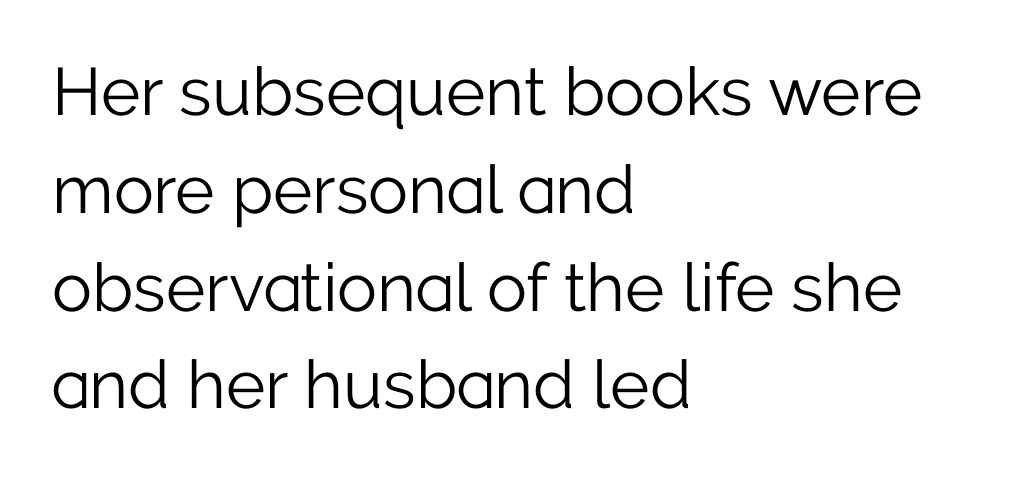
The image shows 67 px light sans-serif type, upright; set left-aligned, normal line spacing (1.46x), normal letter spacing, not underlined; low stroke contrast and a medium x-height.
